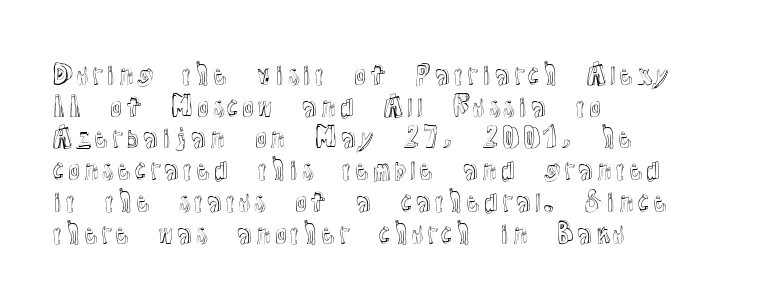
The lettering stays uniformly vertical, giving the passage a roman look. The baseline area is clear. The setting favours the left margin, as ordinary paragraphs usually do. These lines keep a tight, regular rhythm from letter to letter.
